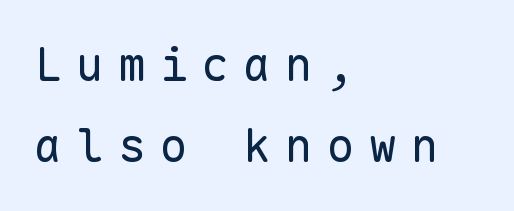
Quick note: underline off. The text block is weighted toward the left margin, trailing off unevenly rightward. Here the glyphs are tracked loosely, breaking word shapes into spaced letters. The weight tops out at a normal text grade.
